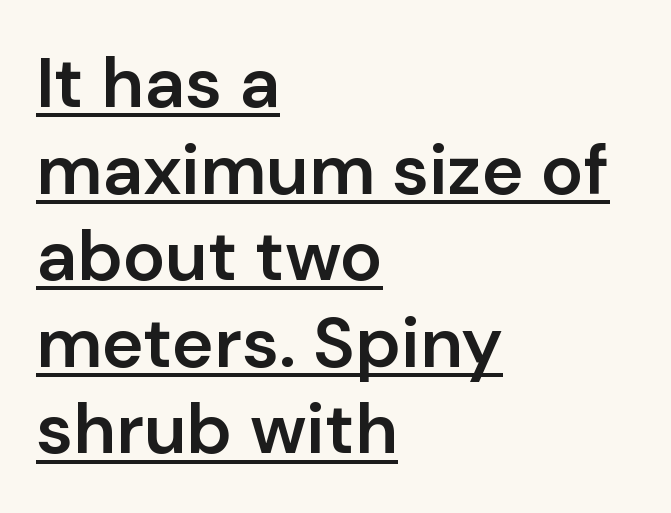
Q: Is the text bold? A: Semi-bold.
Q: Is the text italic (slanted)? A: No, it is upright.
Q: Is the typeface a serif or a sans-serif typeface? A: Sans-serif.
Q: Is the text underlined? A: Yes.
Q: How is the paragraph aligned? A: Left-aligned.
Q: Is the spacing between letters normal or unusually wide? A: Normal.
Q: Width (condensed, normal, or wide)? A: Normal.
Q: Stroke contrast? A: Low.
Q: x-height? A: Medium.
Q: Monospaced? A: No.
